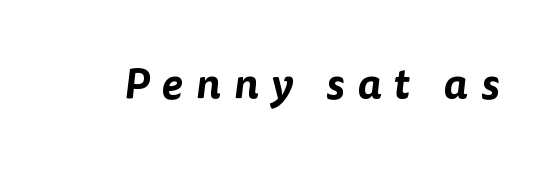
{"serif": "no", "width": "normal", "stroke_contrast": "low", "x_height": "medium", "monospaced": "no", "underline": "no", "letter_spacing": "wide", "letter_spacing_em": 0.3, "glyph_px": 43}
